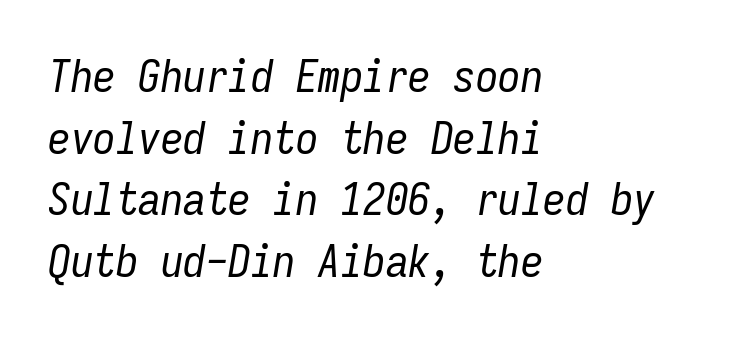
The letters are slanted; this is an italic face. Decoration check: the copy has no underline. This block has exactly the height ordinary leading produces. You could call the tracking neutral — neither tight nor loose. Short and long lines alike share a common starting point at left. On a weight scale, this lands at 450 or below.
